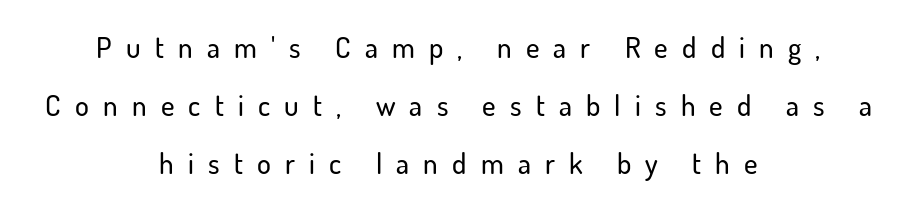
These lines were composed using upright roman letters. The compositor balanced each line on the midline. Look at the tracking — it's clearly loosened, letters drifting apart. A typesetter would call this proportional, since set widths differ per character. Nobody drew a line under any word here. Summary of vertical rhythm: relaxed, with wide interline spacing.
